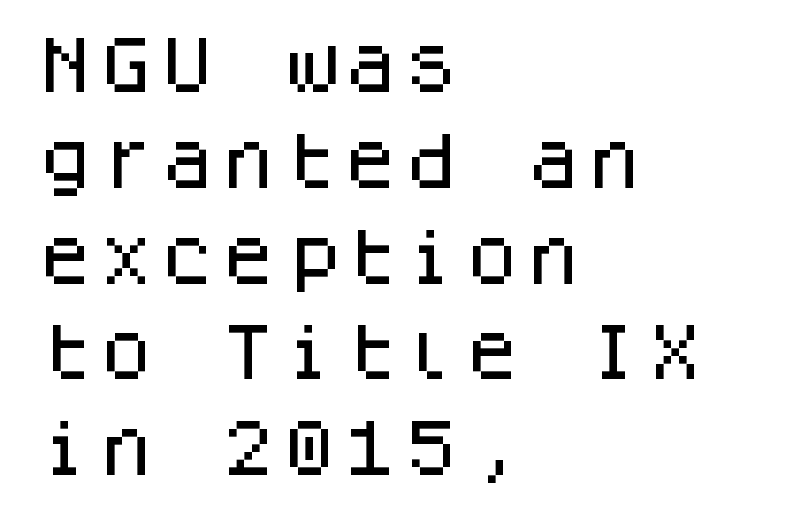
{"serif": "no", "italic": "no", "width": "normal", "stroke_contrast": "low", "x_height": "large", "monospaced": "yes", "underline": "no", "align": "left", "line_spacing": "normal", "line_spacing_ratio": 1.57, "letter_spacing": "normal", "letter_spacing_em": 0.0, "glyph_px": 61}
